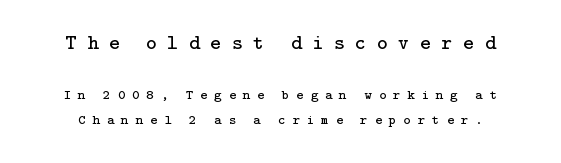
Words appear elongated and porous because spacing is wide. Nothing heavy about these letters — not bold at all. Characters remain perfectly vertical along every line. Underline: absent.
